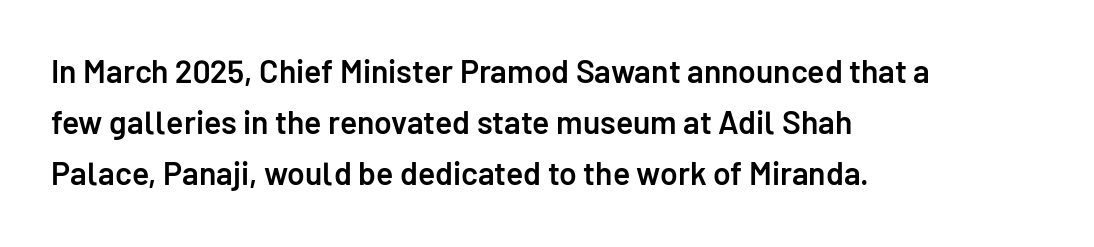
The image shows 32 px semibold sans-serif type, upright; set left-aligned, normal line spacing (1.6x), normal letter spacing, not underlined; low stroke contrast and a medium x-height.
